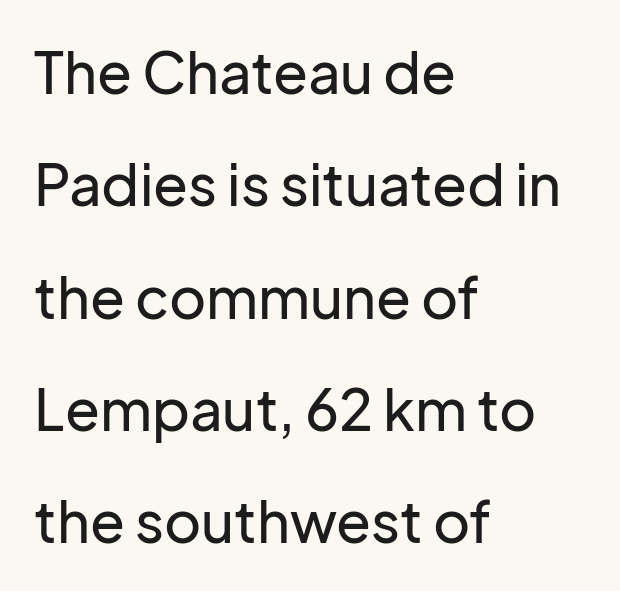
Compared with typical paragraphs, the rows here are farther apart. These lines were composed using upright roman letters. There is no visible air inserted between adjacent glyphs. To sum up the face: it is a sans, with no serifs. These lines are rendered in a variable-pitch font. Decoration check: the copy has no underline.
